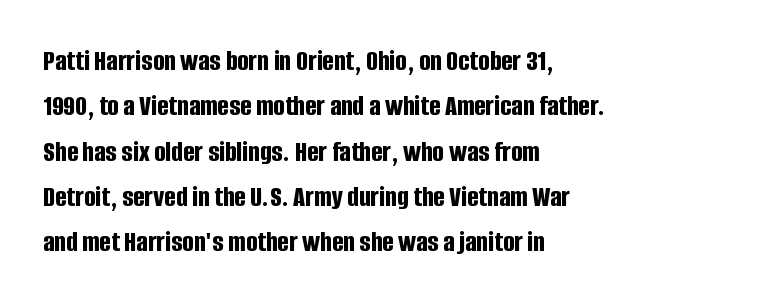
Q: Is the text bold? A: Yes.
Q: Is the text italic (slanted)? A: No, it is upright.
Q: Is the typeface a serif or a sans-serif typeface? A: Sans-serif.
Q: Is the text underlined? A: No.
Q: How is the paragraph aligned? A: Left-aligned.
Q: Is the spacing between letters normal or unusually wide? A: Normal.
Q: Is the spacing between lines tight, normal or loose? A: Normal.
Q: Width (condensed, normal, or wide)? A: Condensed.
Q: Stroke contrast? A: Low.
Q: x-height? A: Large.
Q: Monospaced? A: No.
